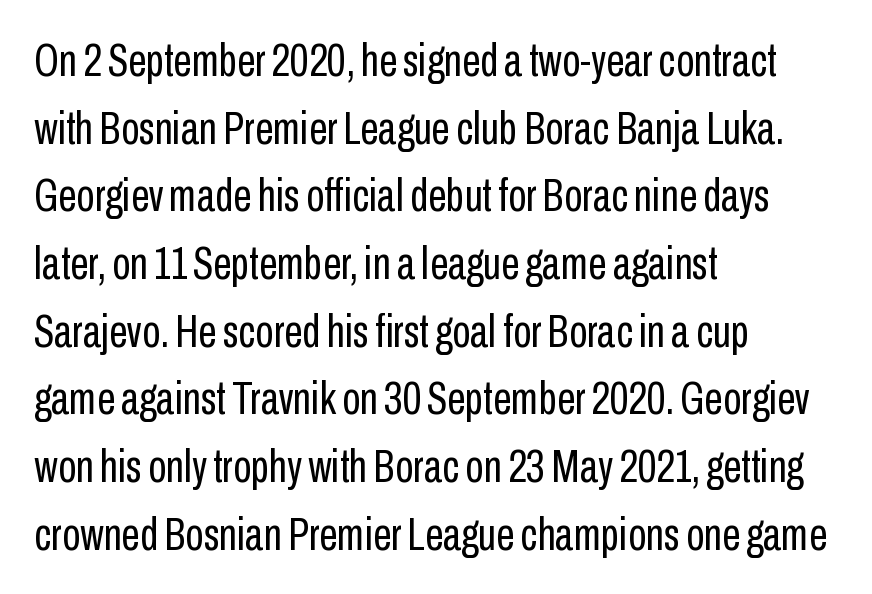
The image shows 47 px regular-weight, condensed sans-serif type, upright; set left-aligned, normal line spacing (1.44x), normal letter spacing, not underlined; low stroke contrast and a medium x-height.
